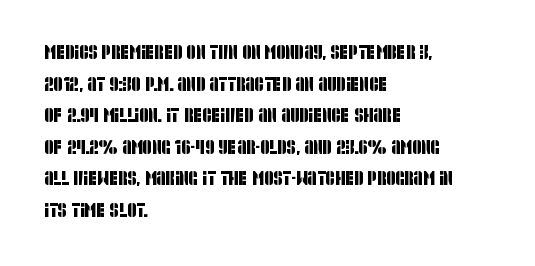
{"underline": "no", "align": "left", "line_spacing": "normal", "line_spacing_ratio": 1.58, "letter_spacing": "normal", "letter_spacing_em": 0.0, "glyph_px": 20}
